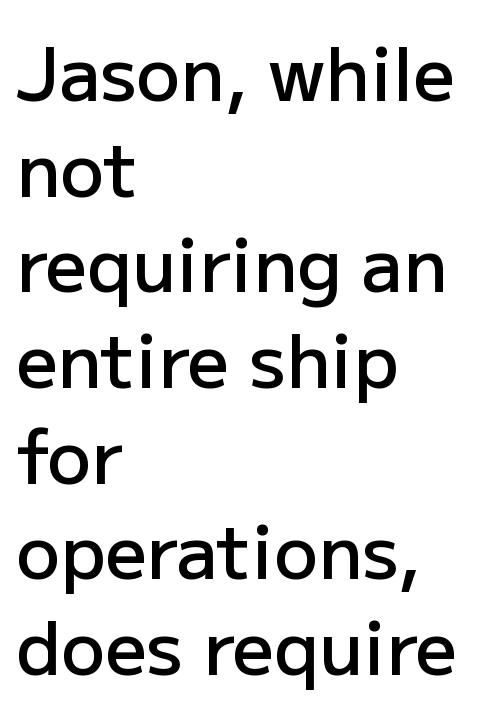
{"serif": "no", "italic": "no", "bold": "semi", "weight": "semibold", "width": "normal", "stroke_contrast": "low", "x_height": "medium", "monospaced": "no", "underline": "no", "align": "left", "line_spacing": "normal", "line_spacing_ratio": 1.31, "letter_spacing": "normal", "letter_spacing_em": 0.0, "glyph_px": 73}
